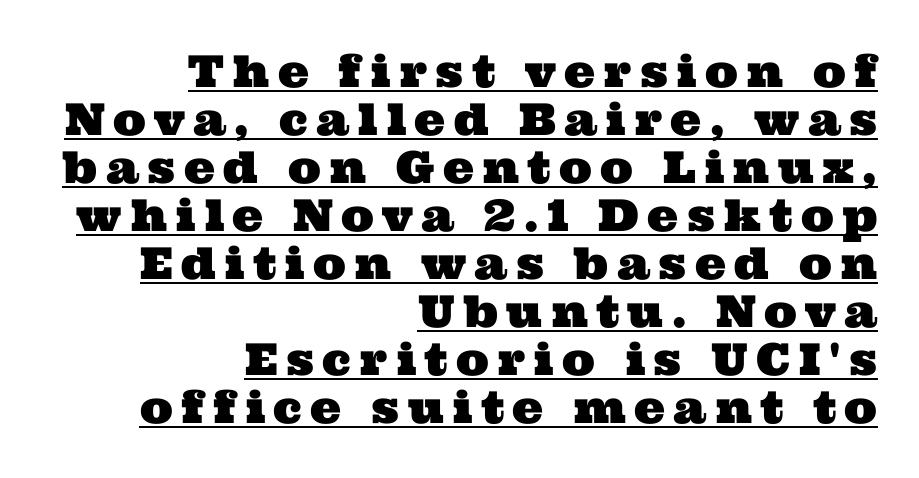
Note the varied advance widths — an 'i' is clearly narrower than an 'm'. Which margin do the lines hug? The right one — the left edge is uneven. The passage shown is underscored from start to finish. Successive baselines arrive quickly, one right under another.
